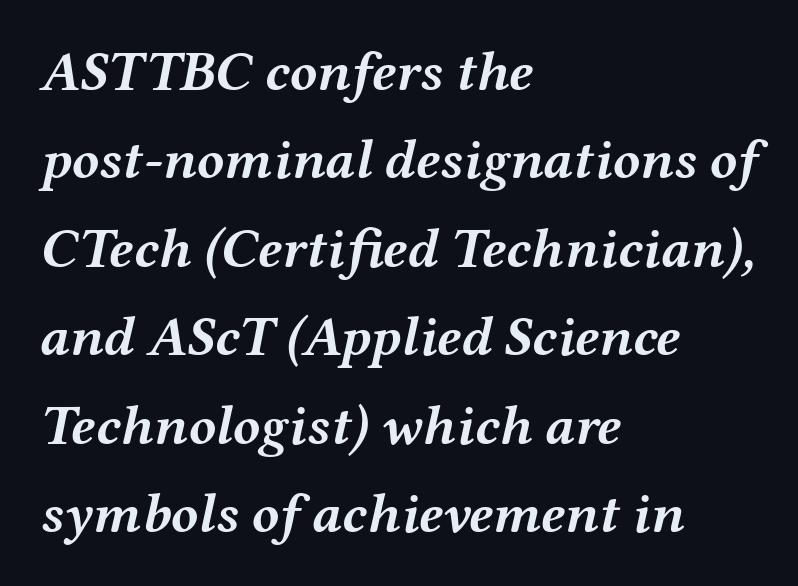
Quick note: interline space is typical. Just letters on the line, the space beneath them empty. Typographic density is high because the face is bold. The face used here is rendered with its standard letterfit. Every row of glyphs begins at an identical x-position on the left. Notice how the stems are inclined rather than vertical — that's the hallmark of italics.
